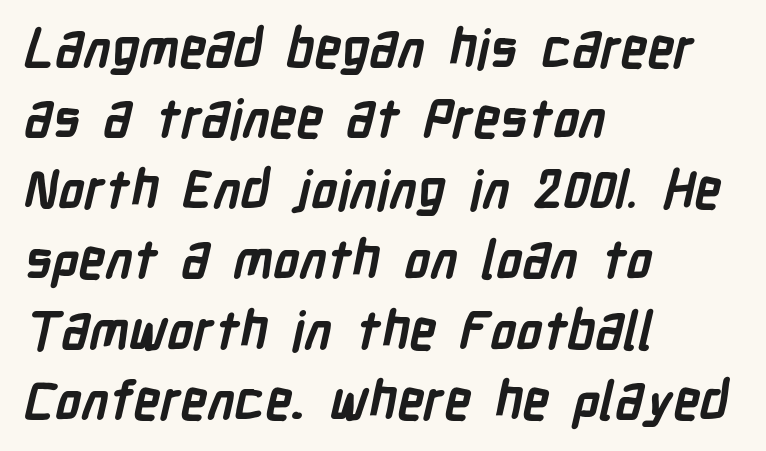
Q: Is the text bold? A: Yes.
Q: Is the typeface a serif or a sans-serif typeface? A: Sans-serif.
Q: Is the text underlined? A: No.
Q: How is the paragraph aligned? A: Left-aligned.
Q: Is the spacing between letters normal or unusually wide? A: Normal.
Q: Is the spacing between lines tight, normal or loose? A: Normal.
Q: Width (condensed, normal, or wide)? A: Condensed.
Q: Stroke contrast? A: Low.
Q: x-height? A: Medium.
Q: Monospaced? A: No.
